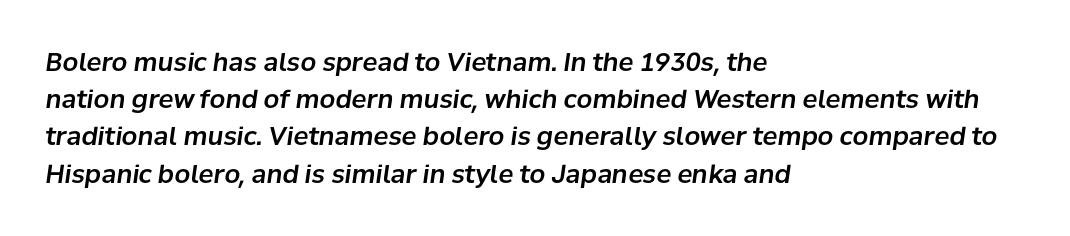
The image shows 25 px text type, italic (leaning right); set left-aligned, normal line spacing (1.49x), normal letter spacing, not underlined.
